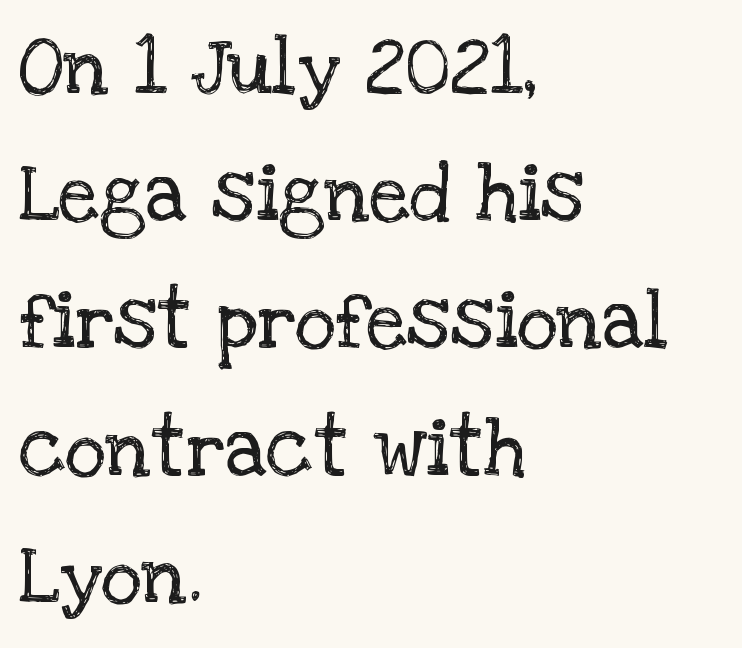
{"serif": "yes", "italic": "no", "bold": "no", "weight": "regular", "width": "normal", "stroke_contrast": "low", "x_height": "large", "monospaced": "no", "underline": "no", "align": "left", "line_spacing": "normal", "line_spacing_ratio": 1.59, "letter_spacing": "normal", "letter_spacing_em": 0.0, "glyph_px": 80}
